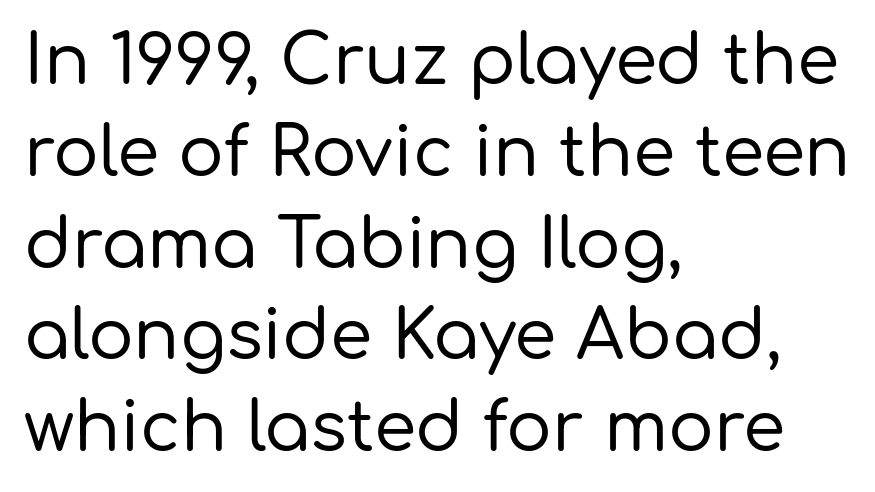
The foot of each line stays bare and open. The text was rendered using a sans face with plain stroke endings. Each letter keeps its own natural width here, so spacing adapts to shape. Quick note: interline space is typical. The gaps between neighbouring characters are ordinary and unremarkable.
